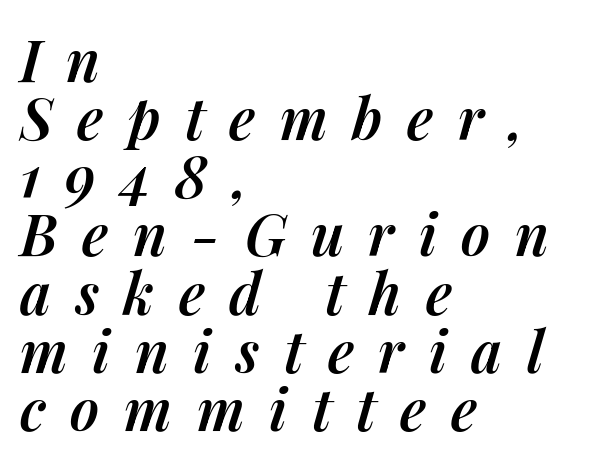
{"italic": "yes", "lean": "right", "slant_degrees": 14, "bold": "semi", "weight": "semibold", "width": "normal", "stroke_contrast": "medium", "x_height": "medium", "monospaced": "no", "underline": "no", "align": "left", "line_spacing": "tight", "line_spacing_ratio": 1.02, "letter_spacing": "wide", "letter_spacing_em": 0.43, "glyph_px": 57}
